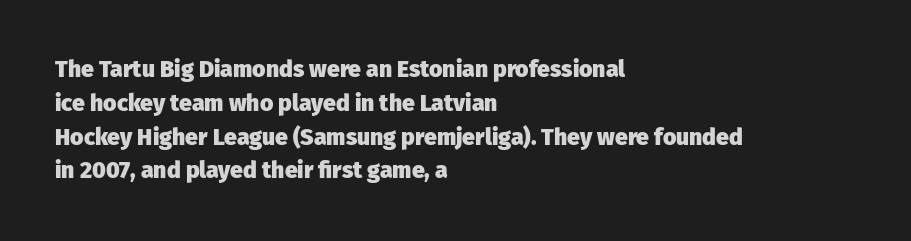
Bold? Absolutely — the strokes are thick and heavy. The setting favours the left margin, as ordinary paragraphs usually do. The font's upright variant was chosen for this text. A bare baseline throughout the passage. Vertical spacing — default.
